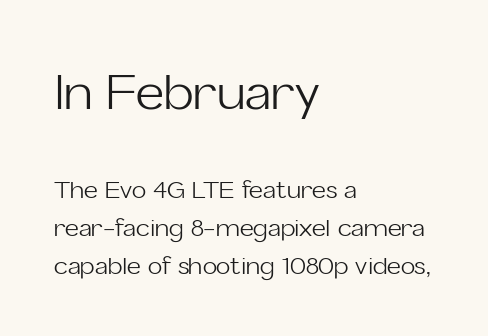
Glance below the letters and you will spot only blank space. The rendering shows plain stroke endings on the letterforms — a sans-serif design. Spacing verdict: proportional, widths tailored to each character. These lines were composed using upright roman letters. The passage shown has conventional tracking throughout. No letter is thick-stroked: the sample isn't bold.
